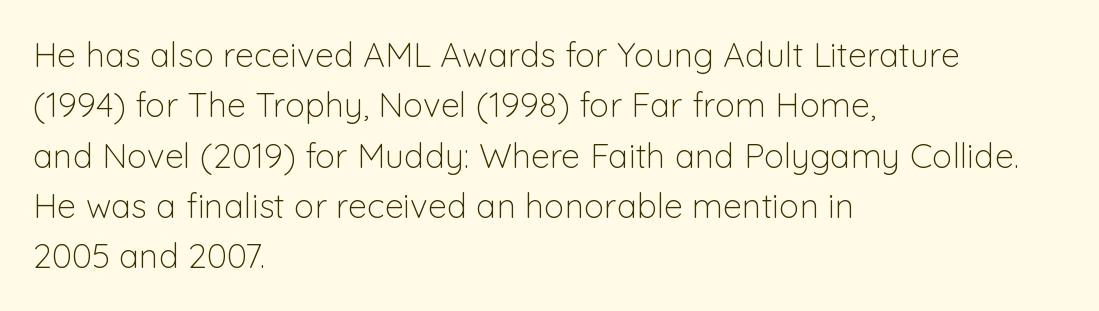
The image shows 34 px light sans-serif type, upright; set left-aligned, normal line spacing (1.48x), normal letter spacing, not underlined; low stroke contrast and a medium x-height.
